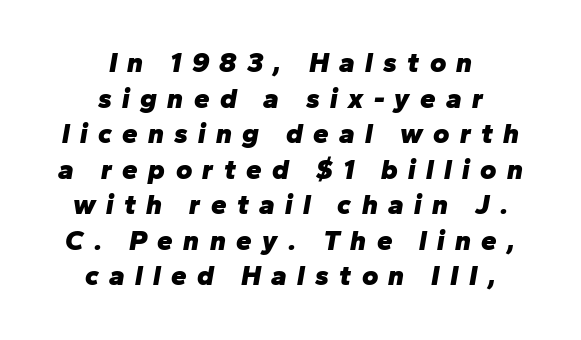
{"italic": "yes", "lean": "right", "slant_degrees": 10, "bold": "yes", "weight": "heavy", "width": "normal", "stroke_contrast": "low", "x_height": "medium", "monospaced": "no", "underline": "no", "align": "center", "line_spacing": "normal", "line_spacing_ratio": 1.27, "letter_spacing": "wide", "letter_spacing_em": 0.37, "glyph_px": 28}
